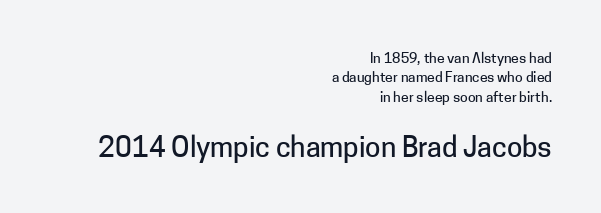
These lines are rendered in a variable-pitch font. Line spacing here is normal. Words float on clear page, feet unadorned. The rendering enlarges the type as you move from the upper chunk to the lower.
